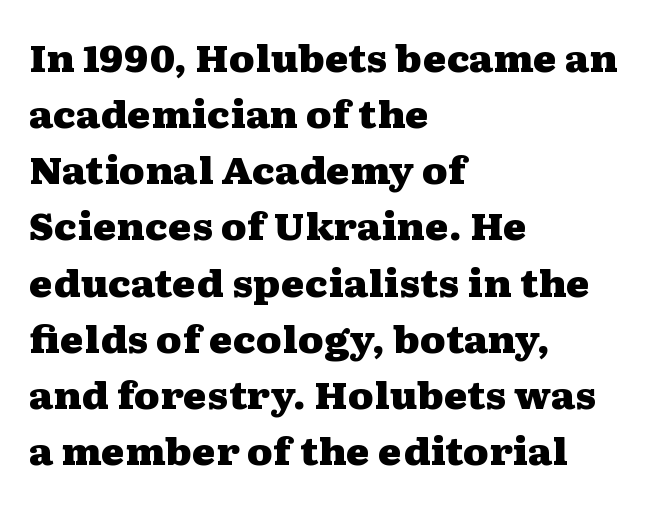
Caption: standard tracking, unaltered. The setting favours the left margin, as ordinary paragraphs usually do. The rendering uses a bold face; every stroke is thick and dark. The leading is moderate, giving the passage an even texture.
